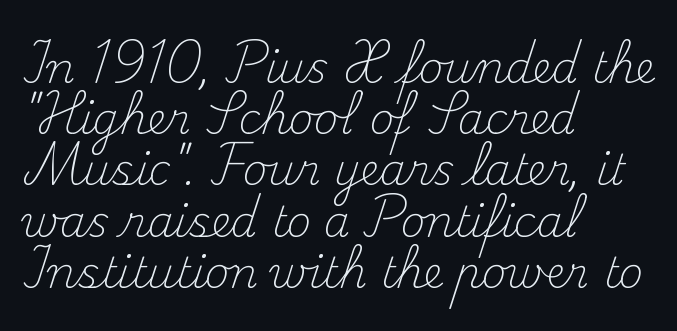
The image shows 42 px light serif type; set left-aligned, line spacing 1.22x, normal letter spacing, not underlined; medium stroke contrast and a small x-height.
